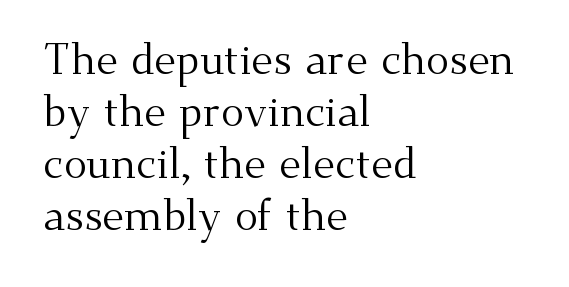
Is this a heavy cut? Hardly; it is regular or lighter. The string is rendered with underlining switched off. Note the varied advance widths — an 'i' is clearly narrower than an 'm'. Characters remain perfectly vertical along every line. Spacing between characters is what you'd get straight out of the box. The glyphs in this specimen are seriffed.
